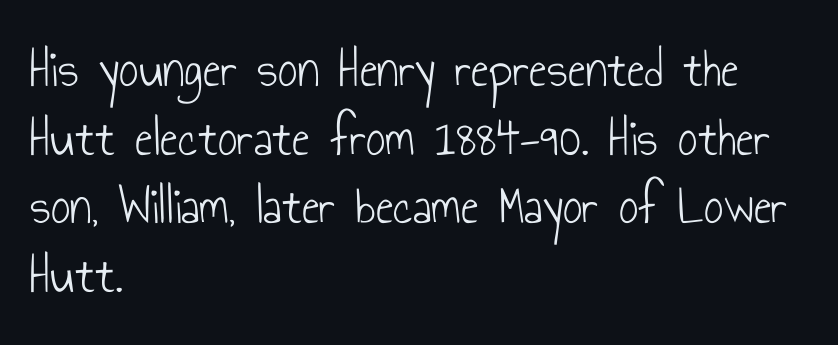
The image shows 54 px light, condensed sans-serif type, upright; set left-aligned, normal line spacing (1.27x), normal letter spacing, not underlined; low stroke contrast and a small x-height.
